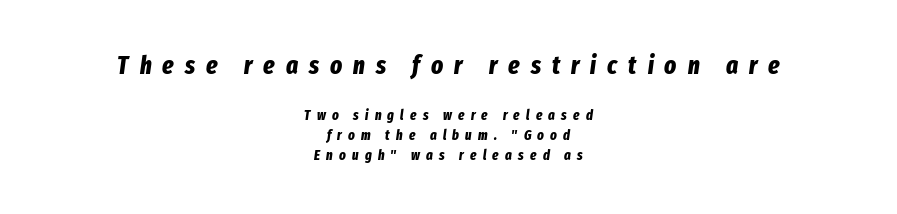
Q: Is the text bold? A: Yes.
Q: Is the text italic (slanted)? A: Yes, it leans right by about 8 degrees.
Q: Is the text underlined? A: No.
Q: How is the paragraph aligned? A: Centered.
Q: Is the spacing between letters normal or unusually wide? A: Unusually wide.
Q: Is the spacing between lines tight, normal or loose? A: Normal.
Q: Which block of text is set in a larger size, the first (top) or the second (bottom)? A: The first (top) one.
